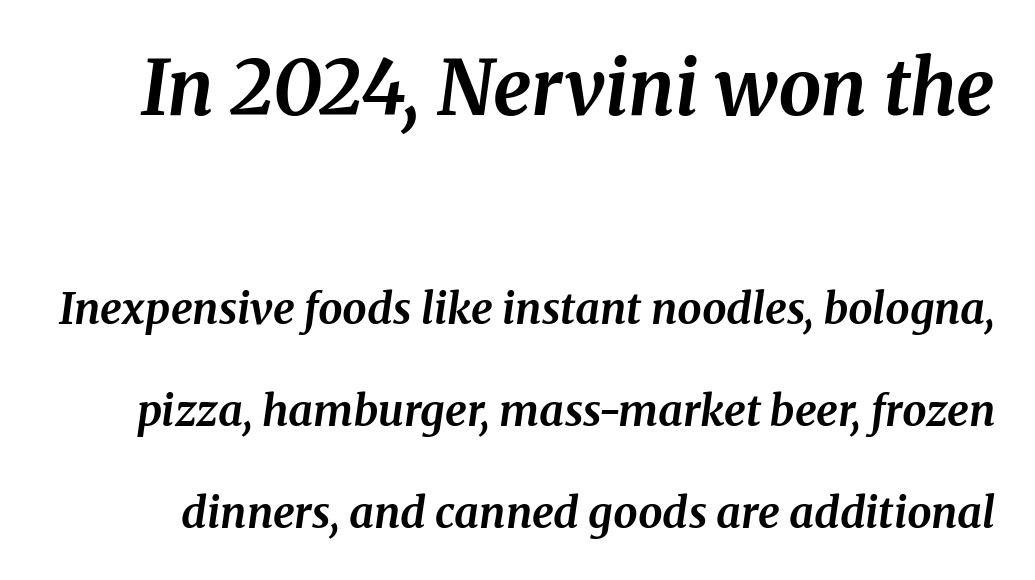
Q: Is the text bold? A: Yes.
Q: Is the text italic (slanted)? A: Yes, it leans right by about 8 degrees.
Q: Is the typeface a serif or a sans-serif typeface? A: Serif.
Q: Is the text underlined? A: No.
Q: Is the spacing between letters normal or unusually wide? A: Normal.
Q: Is the spacing between lines tight, normal or loose? A: Loose.
Q: Which block of text is set in a larger size, the first (top) or the second (bottom)? A: The first (top) one.
Q: Width (condensed, normal, or wide)? A: Normal.
Q: Stroke contrast? A: Medium.
Q: x-height? A: Medium.
Q: Monospaced? A: No.
